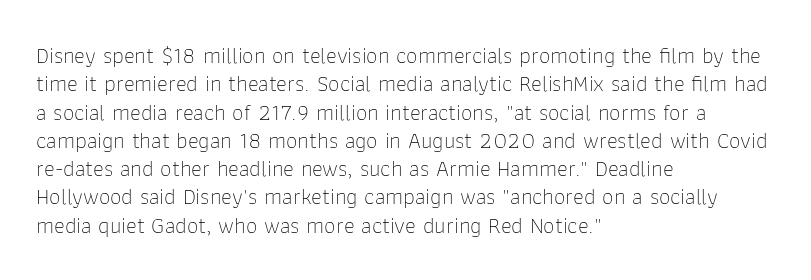
Nobody touched the tracking dial on this one. Visually the block forms a straight wall on the left and a jagged coastline on the right. Posture: upright roman. Beneath every word, the page is bare.
